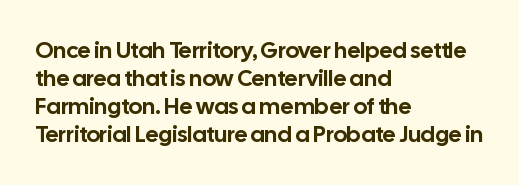
Q: Is the text italic (slanted)? A: No, it is upright.
Q: Is the text underlined? A: No.
Q: How is the paragraph aligned? A: Left-aligned.
Q: Is the spacing between letters normal or unusually wide? A: Normal.
